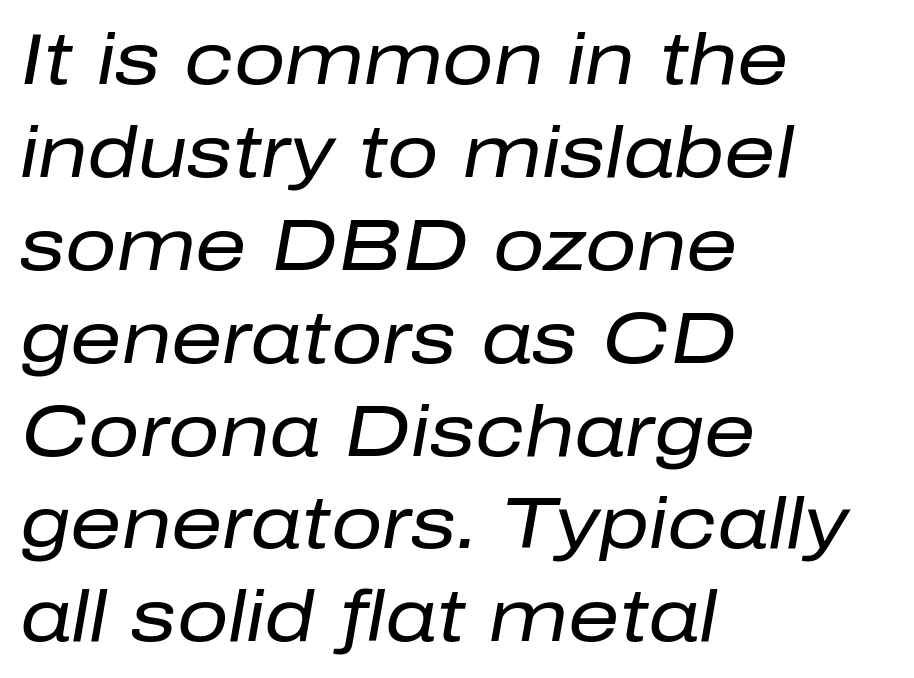
The image shows 72 px regular-weight type, italic (leaning right); set left-aligned, normal line spacing (1.29x), normal letter spacing, not underlined; low stroke contrast and a medium x-height.
